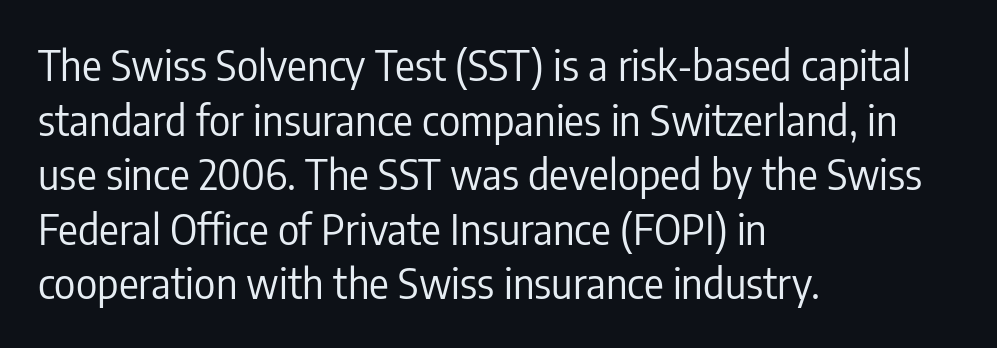
Q: Is the text bold? A: No.
Q: Is the text italic (slanted)? A: No, it is upright.
Q: Is the typeface a serif or a sans-serif typeface? A: Sans-serif.
Q: Is the text underlined? A: No.
Q: How is the paragraph aligned? A: Left-aligned.
Q: Is the spacing between letters normal or unusually wide? A: Normal.
Q: Is the spacing between lines tight, normal or loose? A: Normal.
Q: Width (condensed, normal, or wide)? A: Condensed.
Q: Stroke contrast? A: Low.
Q: x-height? A: Medium.
Q: Monospaced? A: No.
